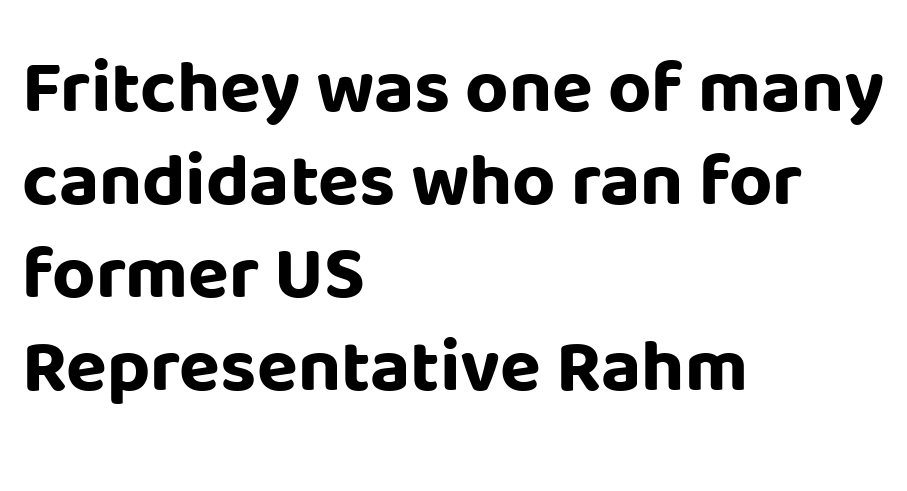
The lines in this sample share a left origin and differ only in where they stop. The letters advance in unequal steps, a hallmark of proportional type. The typeface chosen for these lines omits serifs. The specimen reads as upright at a glance.
